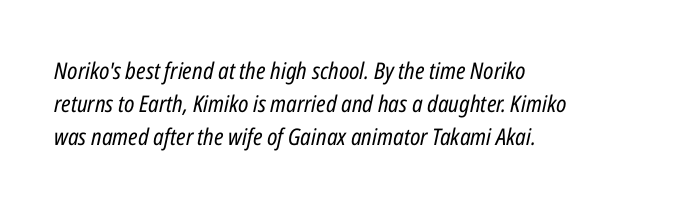
Students, observe: this is what conventionally led text looks like. These glyphs show unthickened strokes, regular width or finer. These lines were composed using italics. One-word summary of the alignment: left.
